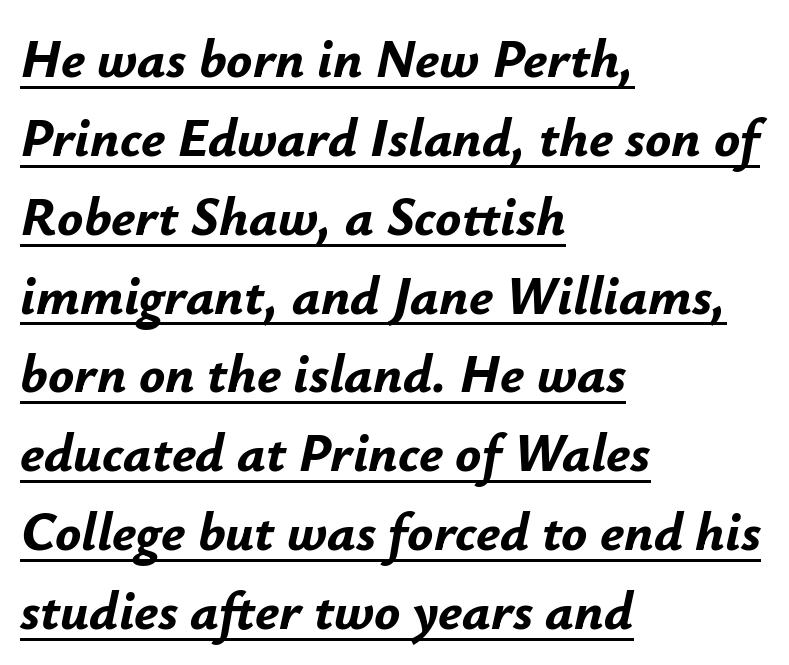
{"italic": "yes", "lean": "right", "slant_degrees": 12, "bold": "yes", "weight": "bold", "width": "normal", "stroke_contrast": "low", "x_height": "small", "monospaced": "no", "underline": "yes", "align": "left", "line_spacing": "normal", "line_spacing_ratio": 1.46, "letter_spacing": "normal", "letter_spacing_em": 0.0, "glyph_px": 54}
